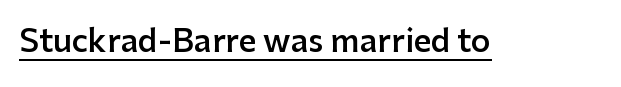
A typesetter would label this face a sans. The rendering keeps characters at their native spacing. The strokes are fattened partway — semibold, not bold. The rendered words wear a rule along their underside.
